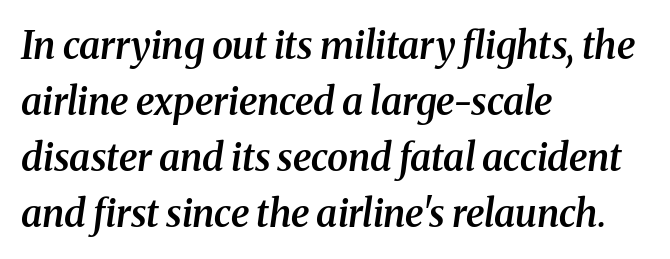
The image shows 38 px semibold serif type, italic (leaning right); set left-aligned, normal line spacing (1.47x), normal letter spacing, not underlined; medium stroke contrast and a medium x-height.
